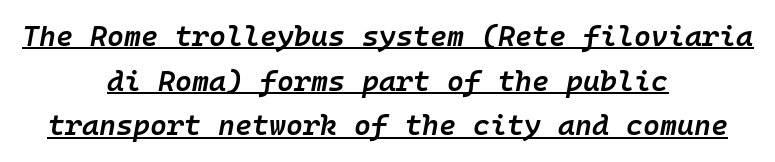
Q: Is the text bold? A: Semi-bold.
Q: Is the text italic (slanted)? A: Yes, it leans right by about 10 degrees.
Q: Is the text underlined? A: Yes.
Q: How is the paragraph aligned? A: Centered.
Q: Is the spacing between letters normal or unusually wide? A: Normal.
Q: Is the spacing between lines tight, normal or loose? A: Normal.
Q: Width (condensed, normal, or wide)? A: Normal.
Q: Stroke contrast? A: Low.
Q: x-height? A: Medium.
Q: Monospaced? A: Yes.
